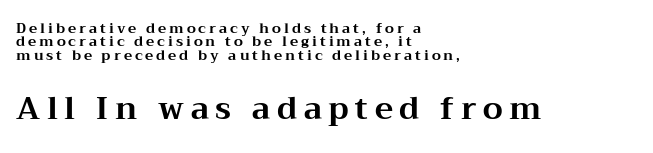
Between these two stacked blocks, the lower one wins on size. The face used here has the dense, thick strokes of a bold. This sample trades vertical openness for compactness between lines. Display-style spreading of the glyphs; the letterfit is very open.
